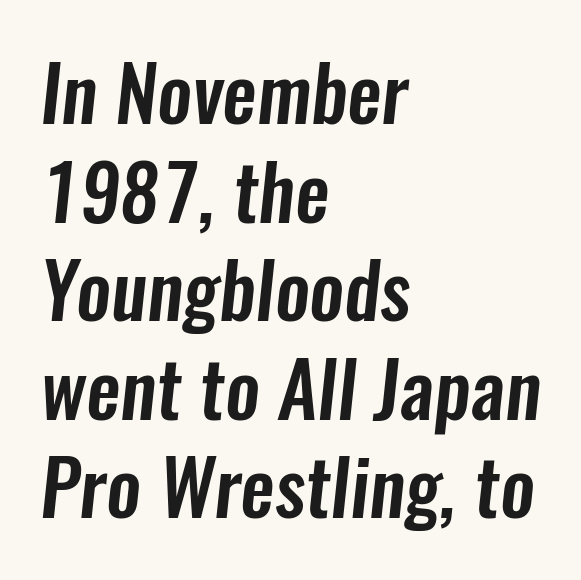
The image shows 77 px condensed sans-serif type; set left-aligned, normal line spacing (1.28x), normal letter spacing, not underlined; low stroke contrast and a medium x-height.
